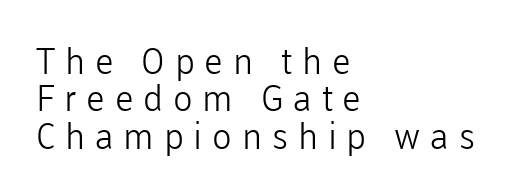
Check where the strokes stop: nothing finishes them off — pure sans. Horizontally, the lines are justified to the leading edge only. Weight: not bold — regular or lighter. Upright lettering throughout.
